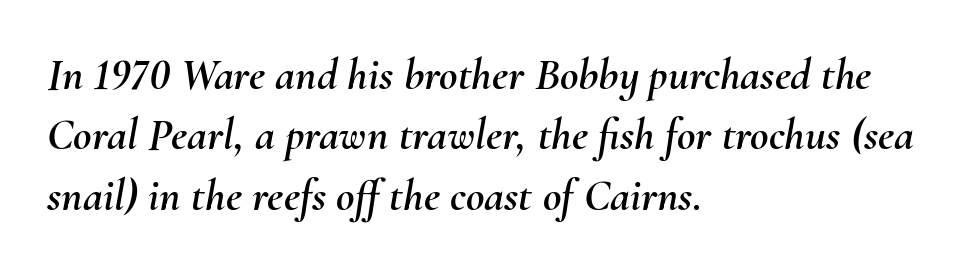
{"italic": "yes", "lean": "right", "slant_degrees": 10, "width": "normal", "stroke_contrast": "medium", "x_height": "small", "monospaced": "no", "underline": "no", "align": "left", "line_spacing": "normal", "line_spacing_ratio": 1.34, "letter_spacing": "normal", "letter_spacing_em": 0.0, "glyph_px": 45}
